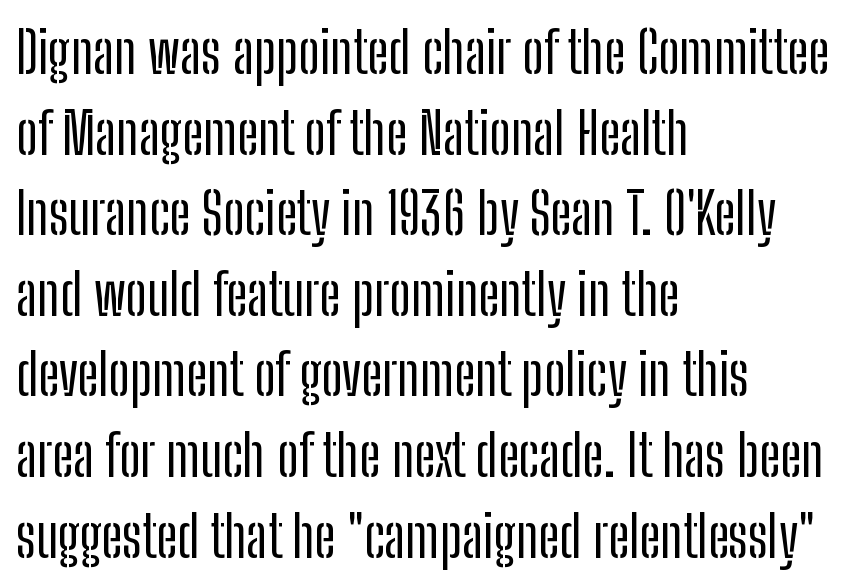
{"serif": "no", "italic": "no", "width": "condensed", "stroke_contrast": "low", "x_height": "medium", "monospaced": "no", "underline": "no", "align": "left", "line_spacing": "normal", "line_spacing_ratio": 1.39, "letter_spacing": "normal", "letter_spacing_em": 0.0, "glyph_px": 58}
